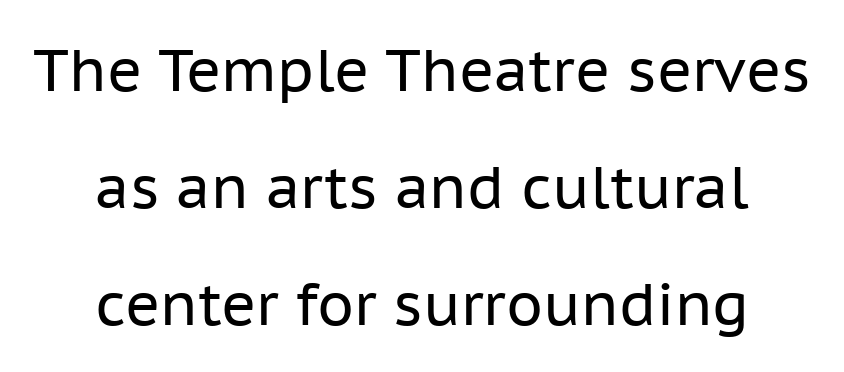
The image shows 59 px regular-weight sans-serif type, upright; set centered, loose line spacing (1.98x), normal letter spacing, not underlined; low stroke contrast and a medium x-height.
